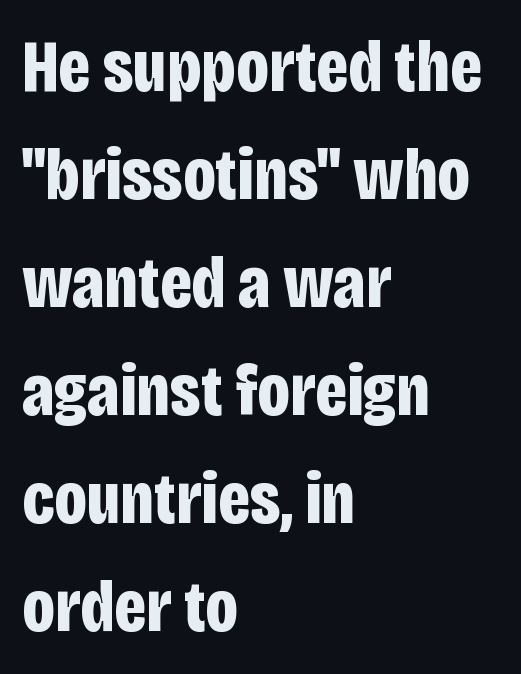
{"serif": "no", "italic": "no", "bold": "yes", "weight": "bold", "width": "condensed", "stroke_contrast": "low", "x_height": "large", "monospaced": "no", "underline": "no", "align": "left", "line_spacing": "normal", "line_spacing_ratio": 1.46, "letter_spacing": "normal", "letter_spacing_em": 0.0, "glyph_px": 74}
